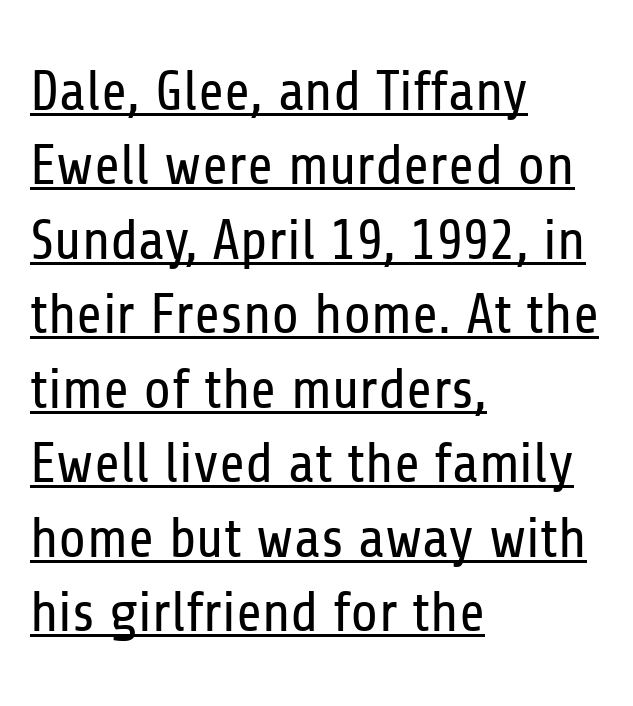
Q: Is the text bold? A: No.
Q: Is the text italic (slanted)? A: No, it is upright.
Q: Is the typeface a serif or a sans-serif typeface? A: Sans-serif.
Q: Is the text underlined? A: Yes.
Q: How is the paragraph aligned? A: Left-aligned.
Q: Is the spacing between letters normal or unusually wide? A: Normal.
Q: Is the spacing between lines tight, normal or loose? A: Normal.
Q: Width (condensed, normal, or wide)? A: Condensed.
Q: Stroke contrast? A: Low.
Q: x-height? A: Medium.
Q: Monospaced? A: No.
